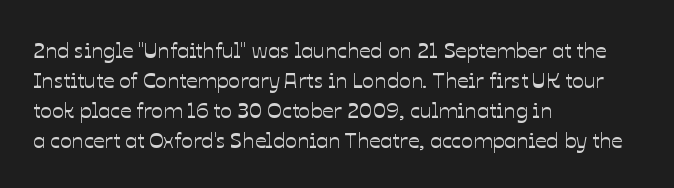
{"italic": "no", "underline": "no", "align": "left", "line_spacing": "normal", "line_spacing_ratio": 1.36, "letter_spacing": "normal", "letter_spacing_em": 0.0, "glyph_px": 22}
